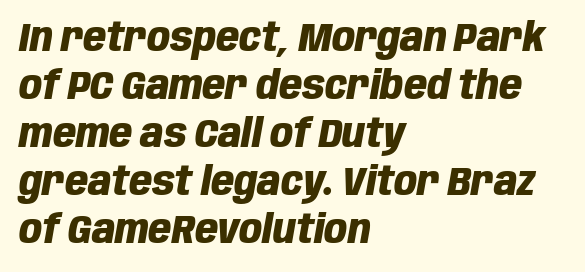
{"italic": "yes", "lean": "right", "slant_degrees": 10, "bold": "yes", "weight": "heavy", "width": "condensed", "stroke_contrast": "low", "x_height": "large", "monospaced": "no", "underline": "no", "align": "left", "line_spacing_ratio": 1.2, "letter_spacing": "normal", "letter_spacing_em": 0.0, "glyph_px": 40}
